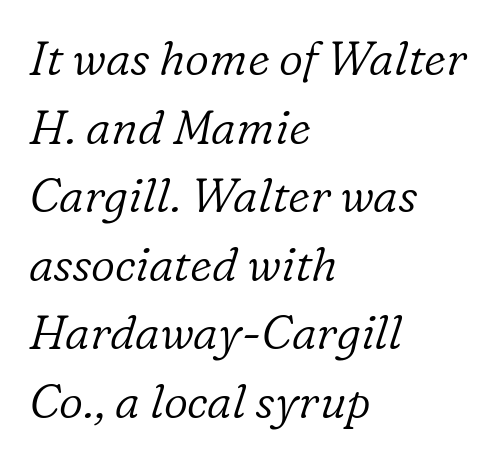
The letters advance in unequal steps, a hallmark of proportional type. This sample keeps an unexceptional amount of space between lines. The letterforms sit shoulder to shoulder at normal distance. The axis of the letterforms is tilted away from vertical.
